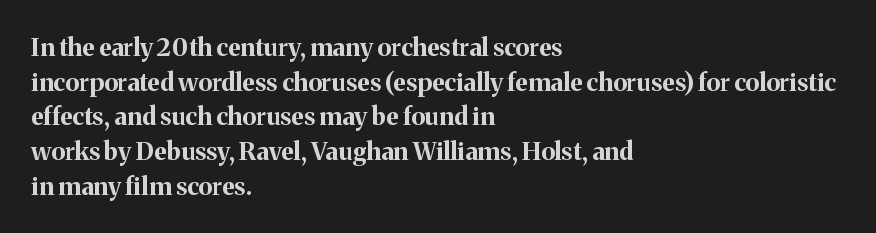
The image shows 25 px bold type, upright; set left-aligned, normal line spacing (1.39x), normal letter spacing, not underlined.
